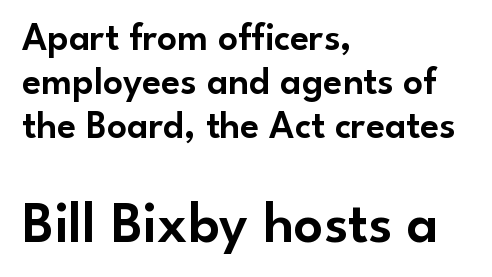
{"serif": "no", "italic": "no", "width": "normal", "stroke_contrast": "low", "x_height": "small", "monospaced": "no", "underline": "no", "align": "left", "line_spacing": "tight", "line_spacing_ratio": 1.13, "letter_spacing": "normal", "letter_spacing_em": 0.0, "larger_block": "second", "size_ratio": 1.49, "glyph_px": 58}
